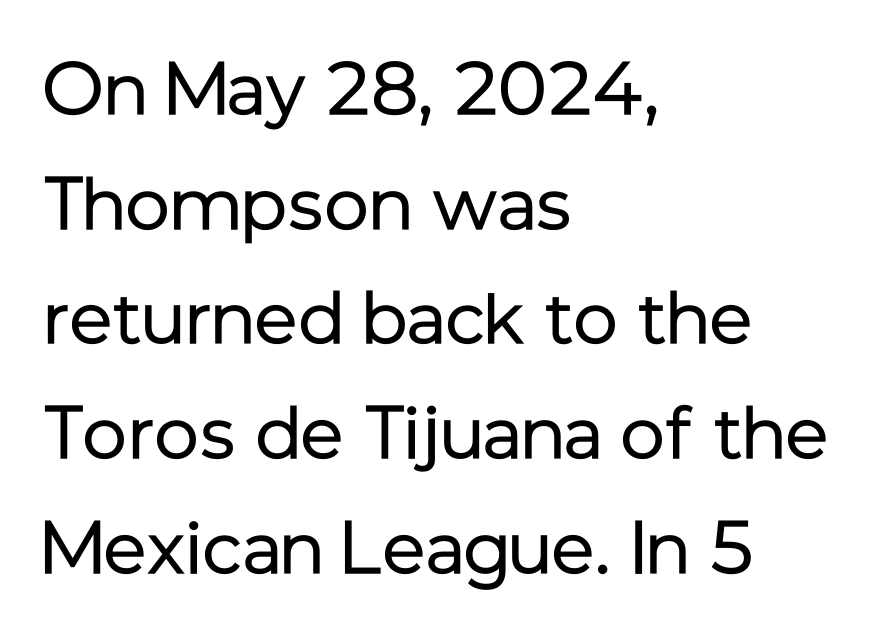
This sample uses plain, unmodified letter spacing. The lettering stays uniformly vertical, giving the passage a roman look. Here the designer chose a conventional face with non-uniform glyph widths. Underline: absent. The rendering shows plain stroke endings on the letterforms — a sans-serif design. Quick note: interline space is typical.
